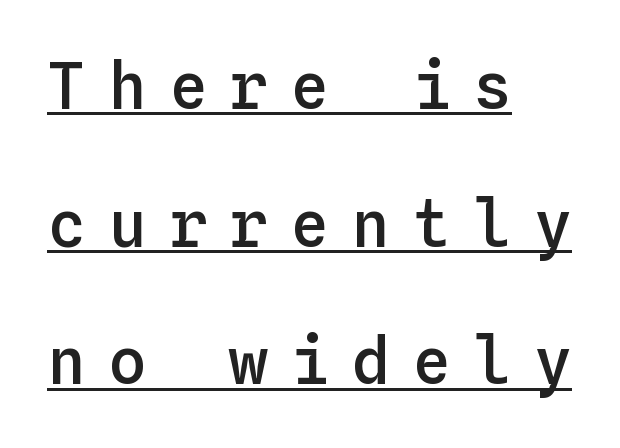
Q: Is the text bold? A: Semi-bold.
Q: Is the text italic (slanted)? A: No, it is upright.
Q: Is the text underlined? A: Yes.
Q: How is the paragraph aligned? A: Left-aligned.
Q: Is the spacing between letters normal or unusually wide? A: Unusually wide.
Q: Is the spacing between lines tight, normal or loose? A: Loose.
Q: Width (condensed, normal, or wide)? A: Normal.
Q: Stroke contrast? A: Low.
Q: x-height? A: Medium.
Q: Monospaced? A: Yes.
